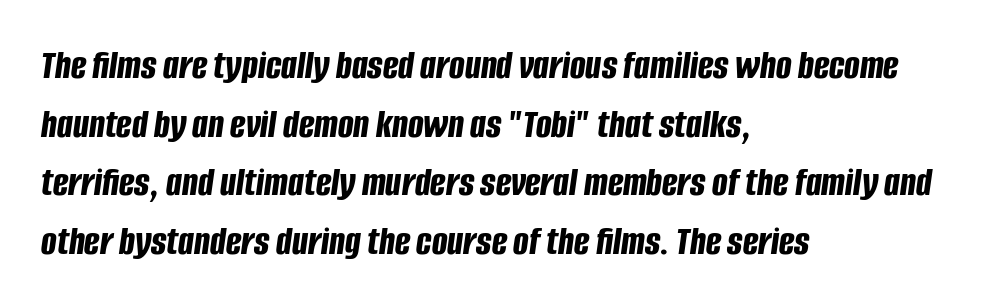
Q: Is the text bold? A: Yes.
Q: Is the text italic (slanted)? A: Yes, it leans right by about 8 degrees.
Q: Is the text underlined? A: No.
Q: How is the paragraph aligned? A: Left-aligned.
Q: Is the spacing between letters normal or unusually wide? A: Normal.
Q: Is the spacing between lines tight, normal or loose? A: Normal.
Q: Width (condensed, normal, or wide)? A: Condensed.
Q: Stroke contrast? A: Low.
Q: x-height? A: Large.
Q: Monospaced? A: No.
